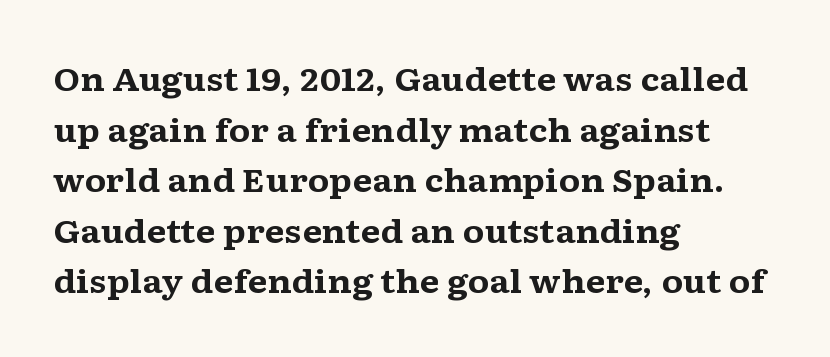
{"serif": "yes", "italic": "no", "bold": "yes", "weight": "bold", "width": "wide", "stroke_contrast": "medium", "x_height": "medium", "monospaced": "no", "underline": "no", "align": "left", "line_spacing": "normal", "line_spacing_ratio": 1.58, "letter_spacing": "normal", "letter_spacing_em": 0.0, "glyph_px": 32}
